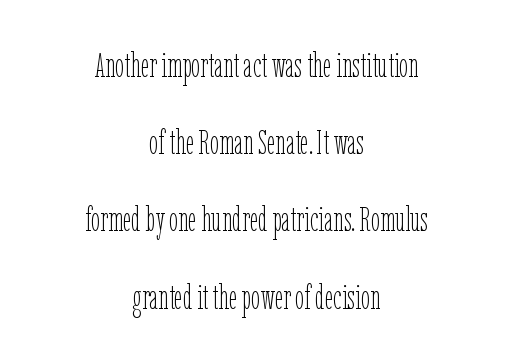
{"italic": "no", "bold": "no", "weight": "thin", "width": "condensed", "stroke_contrast": "low", "x_height": "medium", "monospaced": "no", "underline": "no", "align": "center", "line_spacing": "loose", "line_spacing_ratio": 2.34, "letter_spacing": "normal", "letter_spacing_em": 0.0, "glyph_px": 33}
